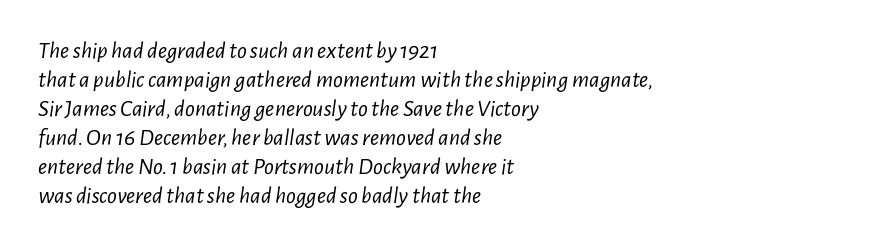
The strokes are not fattened; the text isn't bold. The horizontal fit of the characters is conventional and even. Compared with ordinary roman type, these characters are visibly tilted. Typeset ragged right — the left edge is the straight one.
